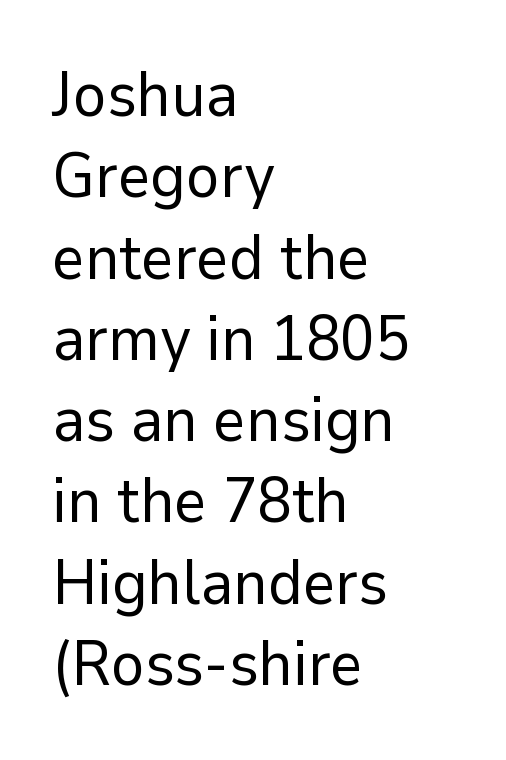
{"serif": "no", "italic": "no", "bold": "no", "weight": "regular", "width": "normal", "stroke_contrast": "low", "x_height": "medium", "monospaced": "no", "underline": "no", "align": "left", "line_spacing": "normal", "line_spacing_ratio": 1.29, "letter_spacing": "normal", "letter_spacing_em": 0.0, "glyph_px": 63}
